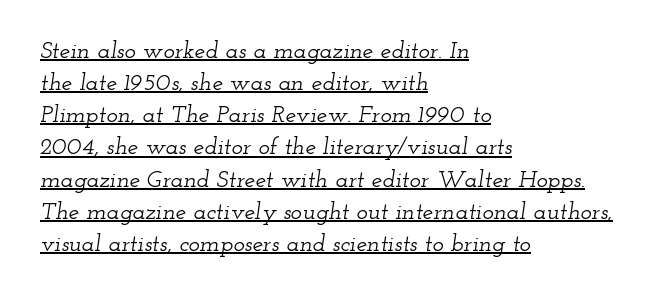
{"italic": "yes", "lean": "right", "slant_degrees": 12, "underline": "yes", "align": "left", "line_spacing": "normal", "line_spacing_ratio": 1.34, "letter_spacing": "normal", "letter_spacing_em": 0.0, "glyph_px": 24}
